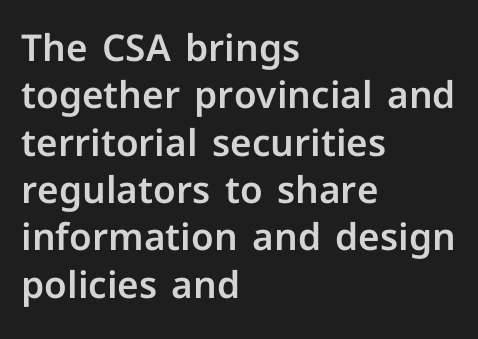
The image shows 37 px sans-serif type, upright; set left-aligned, normal line spacing (1.28x), normal letter spacing, not underlined; low stroke contrast and a medium x-height.
